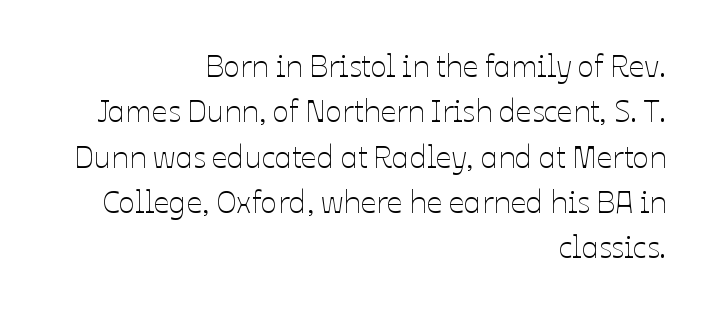
{"italic": "no", "bold": "no", "weight": "thin", "width": "normal", "stroke_contrast": "low", "x_height": "medium", "monospaced": "no", "underline": "no", "align": "right", "line_spacing": "normal", "line_spacing_ratio": 1.46, "letter_spacing": "normal", "letter_spacing_em": 0.0, "glyph_px": 31}
